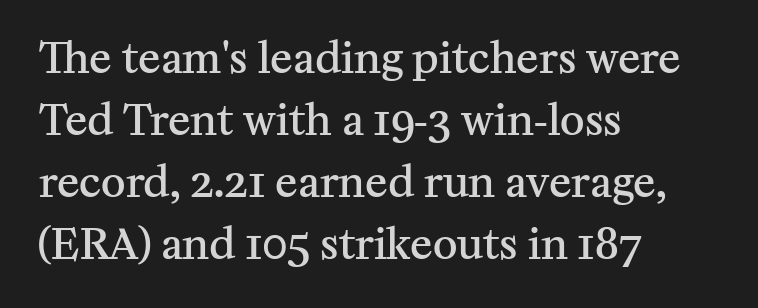
The image shows 42 px semibold serif type, upright; set left-aligned, normal line spacing (1.48x), normal letter spacing, not underlined; medium stroke contrast and a medium x-height.
